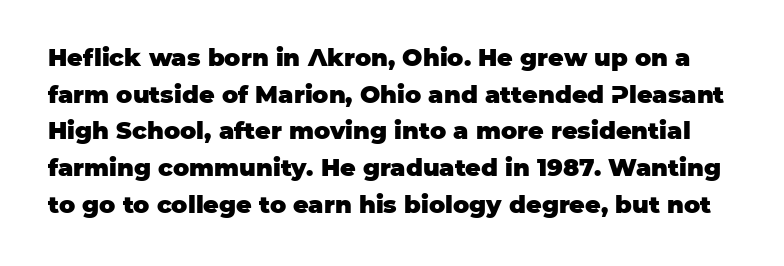
{"italic": "no", "bold": "yes", "underline": "no", "line_spacing": "normal", "line_spacing_ratio": 1.53, "letter_spacing": "normal", "letter_spacing_em": 0.0, "glyph_px": 24}
